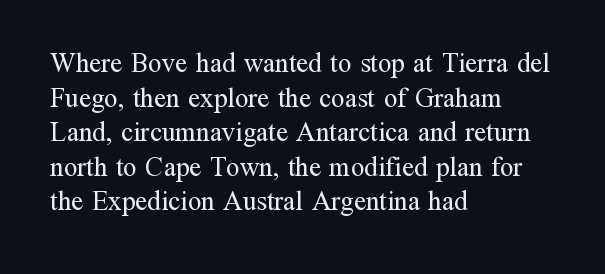
The image shows 27 px text type, upright; set left-aligned, normal line spacing (1.28x), normal letter spacing, not underlined.
